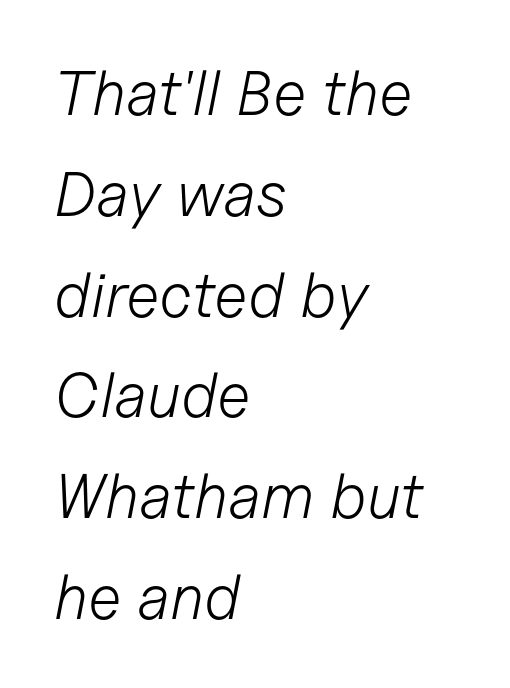
The image shows 63 px light type, italic (leaning right); set left-aligned, normal line spacing (1.6x), normal letter spacing, not underlined; low stroke contrast and a medium x-height.
